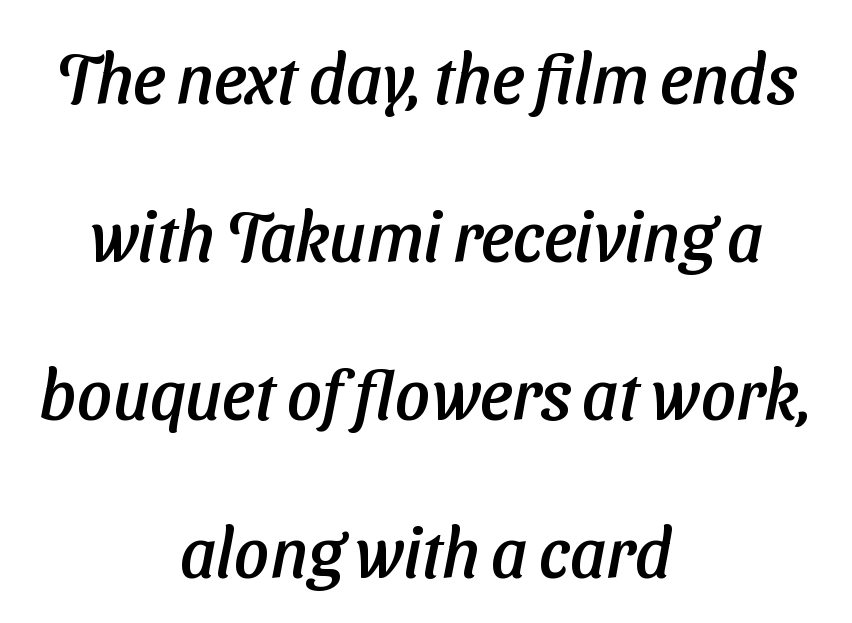
Glance below the letters and you will spot only blank space. Vertically, the passage feels expansive, rows floating well apart. The typesetter chose a symmetrical, centered arrangement here. Regarding serifs, this sample does without them. These lines keep a tight, regular rhythm from letter to letter.
